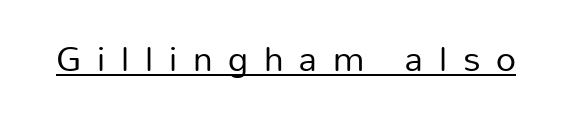
Q: Is the text bold? A: No.
Q: Is the text italic (slanted)? A: No, it is upright.
Q: Is the typeface a serif or a sans-serif typeface? A: Sans-serif.
Q: Is the text underlined? A: Yes.
Q: Is the spacing between letters normal or unusually wide? A: Unusually wide.
Q: Width (condensed, normal, or wide)? A: Normal.
Q: Stroke contrast? A: Low.
Q: x-height? A: Medium.
Q: Monospaced? A: No.
